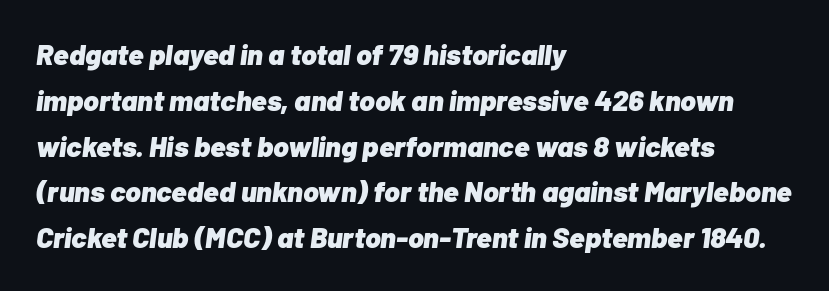
{"italic": "yes", "lean": "right", "slant_degrees": 7, "bold": "yes", "weight": "heavy", "width": "normal", "stroke_contrast": "low", "x_height": "medium", "monospaced": "no", "underline": "no", "align": "left", "line_spacing": "normal", "line_spacing_ratio": 1.58, "letter_spacing": "normal", "letter_spacing_em": 0.0, "glyph_px": 29}
